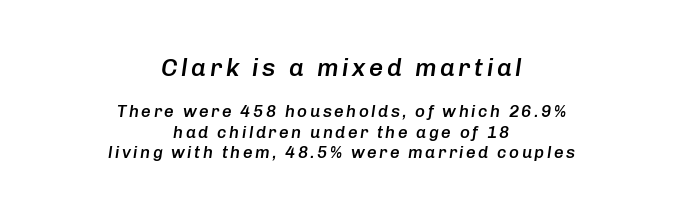
{"italic": "yes", "lean": "right", "slant_degrees": 8, "bold": "semi", "underline": "no", "align": "center", "line_spacing_ratio": 1.18, "larger_block": "first", "size_ratio": 1.47, "glyph_px": 25}
